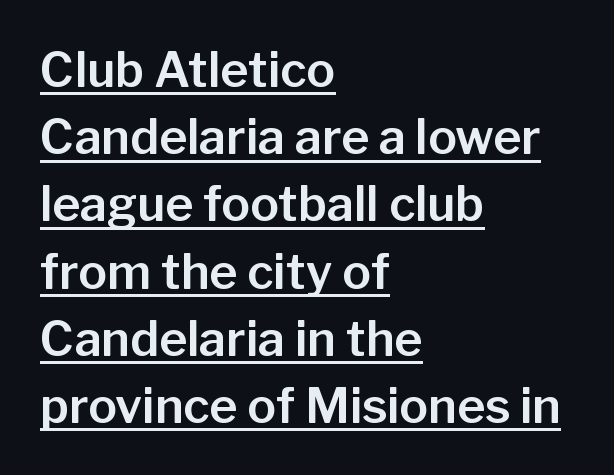
{"serif": "no", "italic": "no", "width": "normal", "stroke_contrast": "low", "x_height": "medium", "monospaced": "no", "underline": "yes", "align": "left", "line_spacing": "normal", "line_spacing_ratio": 1.4, "letter_spacing": "normal", "letter_spacing_em": 0.0, "glyph_px": 48}
